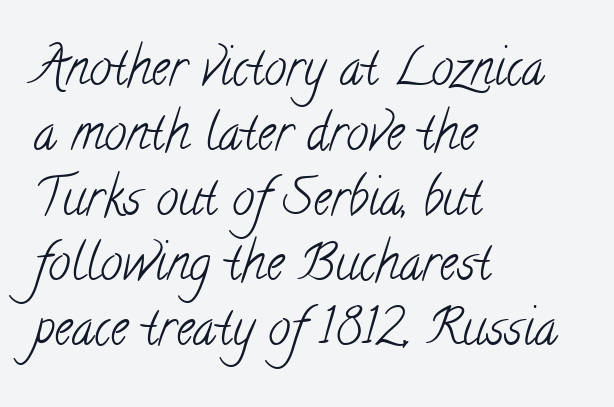
{"bold": "no", "weight": "light", "width": "condensed", "stroke_contrast": "low", "x_height": "small", "monospaced": "no", "underline": "no", "align": "left", "line_spacing": "normal", "line_spacing_ratio": 1.3, "letter_spacing": "normal", "letter_spacing_em": 0.0, "glyph_px": 50}
